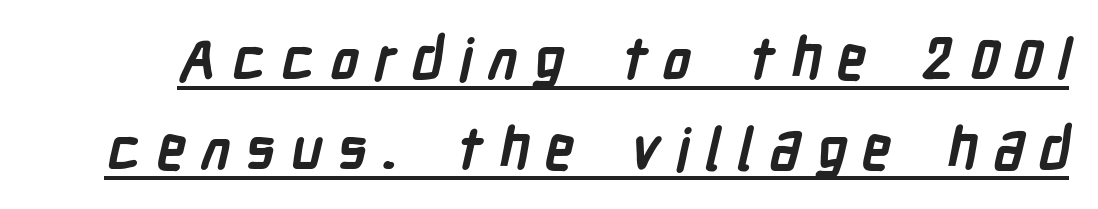
The passage shown is emphatically bold. Looks like regular typesetting: each glyph gets only the width it needs. The typeface chosen for these lines omits serifs. How are the letters spaced? Widely, with obvious added tracking. Compared with typical paragraphs, the rows here are spaced about the same. Notice how a bar underscores the lettering throughout.
